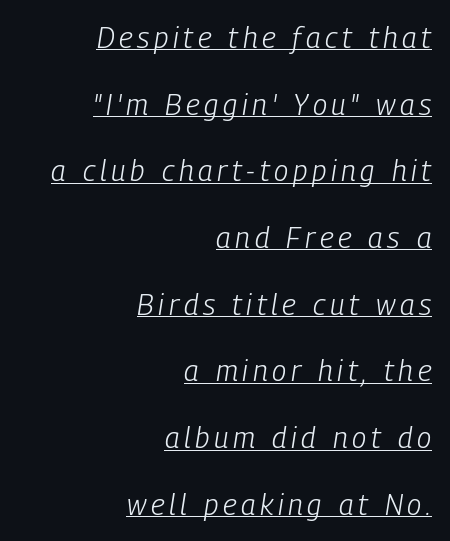
Rows of type keep a wide berth in the vertical direction. The letters are slanted; this is an italic face. This rendering uses right alignment, leaving the left contour irregular. No heavy texture on the line: the type isn't bold. Character widths vary here, with narrow letters taking less room than wide ones. Underline: present.
